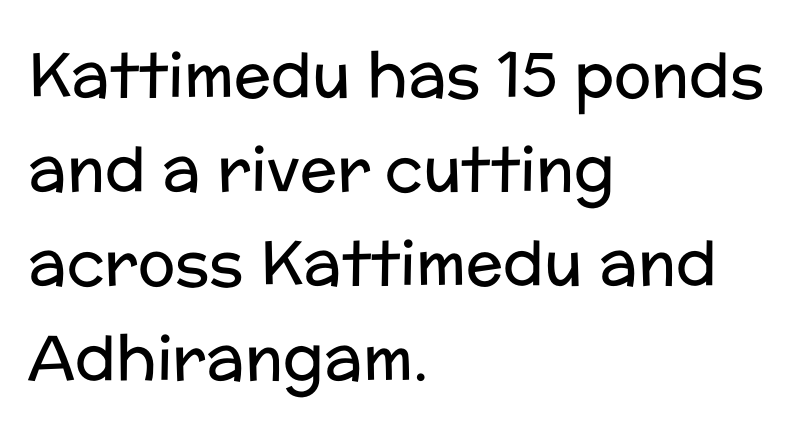
Q: Is the text bold? A: No.
Q: Is the text italic (slanted)? A: No, it is upright.
Q: Is the typeface a serif or a sans-serif typeface? A: Sans-serif.
Q: Is the text underlined? A: No.
Q: How is the paragraph aligned? A: Left-aligned.
Q: Is the spacing between letters normal or unusually wide? A: Normal.
Q: Is the spacing between lines tight, normal or loose? A: Normal.
Q: Width (condensed, normal, or wide)? A: Normal.
Q: Stroke contrast? A: Low.
Q: x-height? A: Medium.
Q: Monospaced? A: No.
